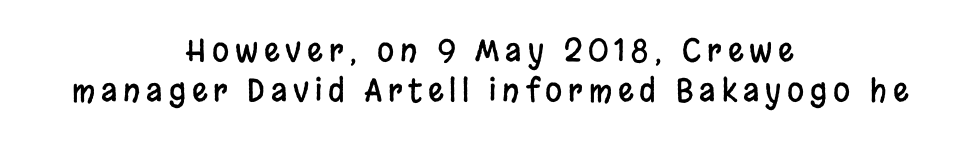
Q: Is the text italic (slanted)? A: No, it is upright.
Q: Is the typeface a serif or a sans-serif typeface? A: Sans-serif.
Q: Is the text underlined? A: No.
Q: How is the paragraph aligned? A: Centered.
Q: Is the spacing between lines tight, normal or loose? A: Normal.
Q: Width (condensed, normal, or wide)? A: Condensed.
Q: Stroke contrast? A: Low.
Q: x-height? A: Large.
Q: Monospaced? A: No.
